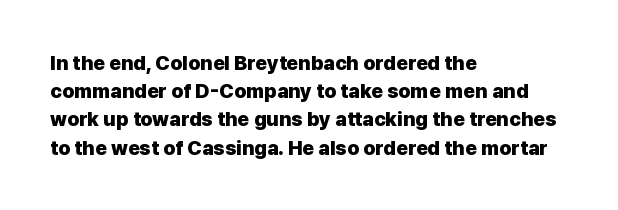
The image shows 20 px bold type, upright; set left-aligned, normal line spacing (1.41x), normal letter spacing, not underlined.
